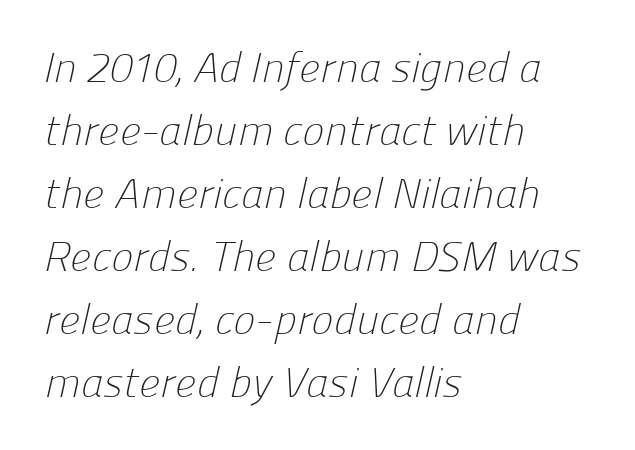
A clean baseline with only descenders dipping below it. The face used here is rendered with its standard letterfit. A typesetter would call this proportional, since set widths differ per character. Casual observation: everything's shoved over to the left. Think standard paragraph weight, or any step lighter than that. Compared with typical paragraphs, the rows here are spaced about the same.
